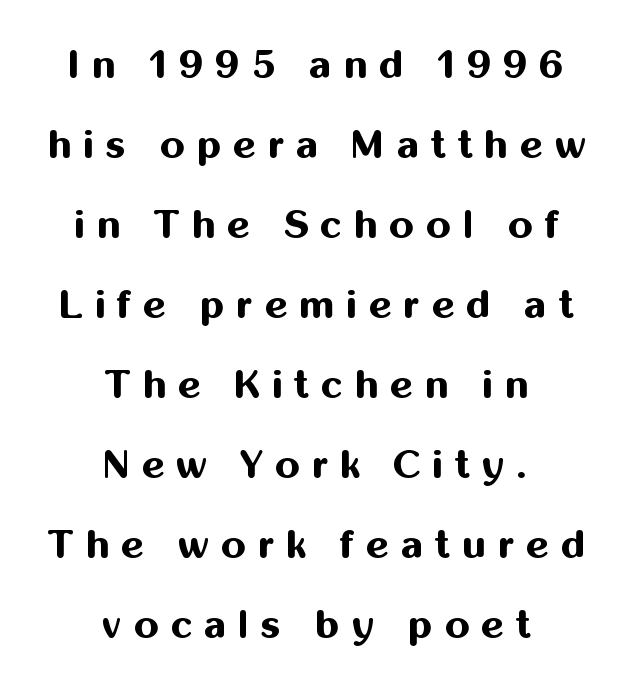
Q: Is the text bold? A: Yes.
Q: Is the text italic (slanted)? A: No, it is upright.
Q: Is the typeface a serif or a sans-serif typeface? A: Sans-serif.
Q: Is the text underlined? A: No.
Q: How is the paragraph aligned? A: Centered.
Q: Is the spacing between letters normal or unusually wide? A: Unusually wide.
Q: Is the spacing between lines tight, normal or loose? A: Loose.
Q: Width (condensed, normal, or wide)? A: Normal.
Q: Stroke contrast? A: Medium.
Q: x-height? A: Medium.
Q: Monospaced? A: No.
